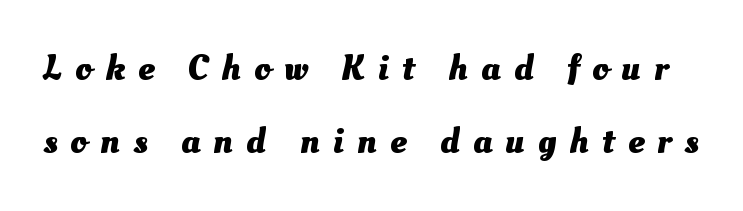
Spacing verdict: proportional, widths tailored to each character. Heavy, bold letterforms. The horizontal fit of the characters is loose and conspicuously gappy. Summary of vertical rhythm: relaxed, with wide interline spacing. Check under the words: just untouched page.
